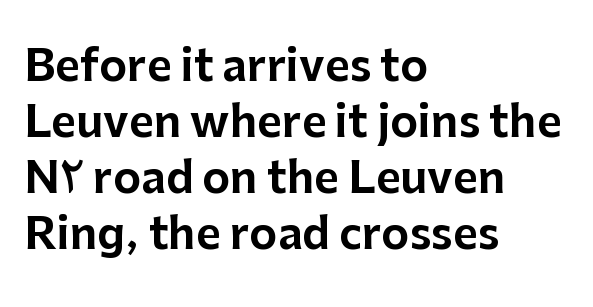
Q: Is the text italic (slanted)? A: No, it is upright.
Q: Is the typeface a serif or a sans-serif typeface? A: Sans-serif.
Q: Is the text underlined? A: No.
Q: How is the paragraph aligned? A: Left-aligned.
Q: Is the spacing between letters normal or unusually wide? A: Normal.
Q: Is the spacing between lines tight, normal or loose? A: Normal.
Q: Width (condensed, normal, or wide)? A: Normal.
Q: Stroke contrast? A: Low.
Q: x-height? A: Medium.
Q: Monospaced? A: No.
